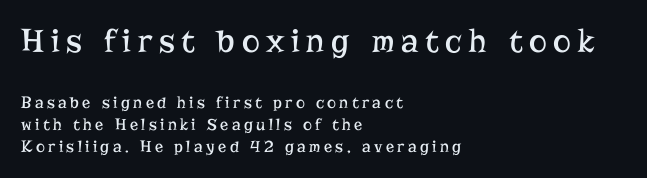
The image shows 34 px regular-weight serif type, upright; set left-aligned, normal line spacing (1.29x), unusually wide letter spacing (+0.2 em), not underlined; the first (top) block is 2.0x larger; low stroke contrast and a medium x-height.
